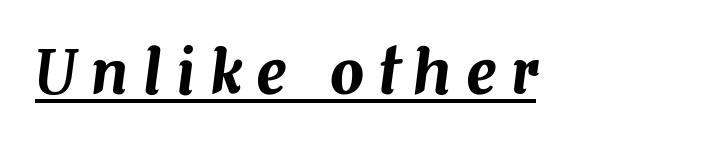
Q: Is the text italic (slanted)? A: Yes, it leans right by about 7 degrees.
Q: Is the text underlined? A: Yes.
Q: Is the spacing between letters normal or unusually wide? A: Unusually wide.
Q: Width (condensed, normal, or wide)? A: Normal.
Q: Stroke contrast? A: Medium.
Q: x-height? A: Medium.
Q: Monospaced? A: No.
